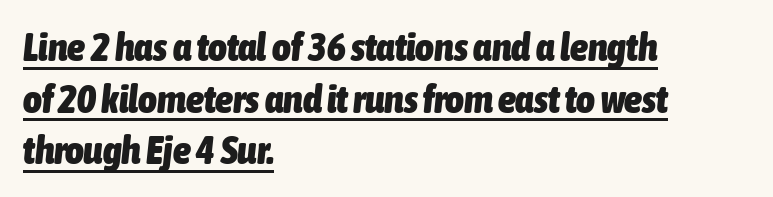
{"italic": "yes", "lean": "right", "slant_degrees": 6, "bold": "yes", "weight": "heavy", "width": "condensed", "stroke_contrast": "low", "x_height": "medium", "monospaced": "no", "underline": "yes", "align": "left", "line_spacing": "normal", "line_spacing_ratio": 1.29, "letter_spacing": "normal", "letter_spacing_em": 0.0, "glyph_px": 40}
